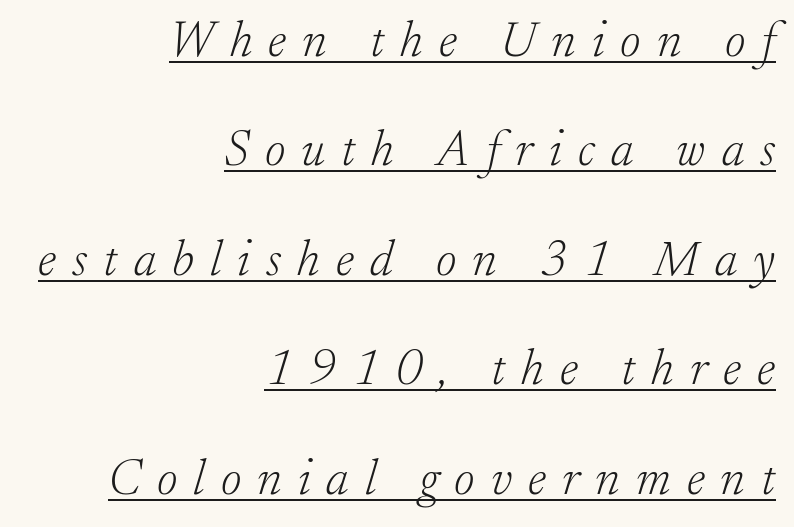
Q: Is the text bold? A: No.
Q: Is the text italic (slanted)? A: Yes, it leans right by about 17 degrees.
Q: Is the typeface a serif or a sans-serif typeface? A: Serif.
Q: Is the text underlined? A: Yes.
Q: How is the paragraph aligned? A: Right-aligned.
Q: Is the spacing between letters normal or unusually wide? A: Unusually wide.
Q: Is the spacing between lines tight, normal or loose? A: Loose.
Q: Width (condensed, normal, or wide)? A: Normal.
Q: Stroke contrast? A: Low.
Q: x-height? A: Small.
Q: Monospaced? A: No.
